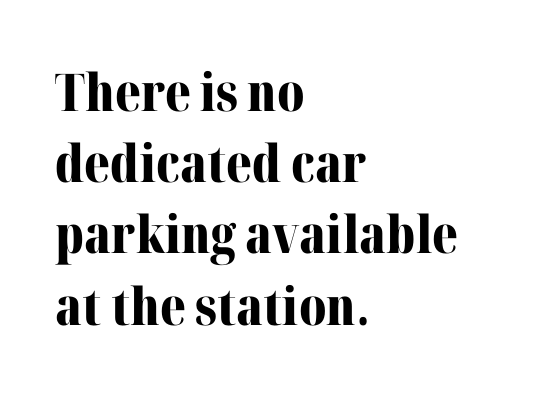
{"serif": "yes", "italic": "no", "bold": "yes", "weight": "bold", "width": "normal", "stroke_contrast": "medium", "x_height": "medium", "monospaced": "no", "underline": "no", "align": "left", "line_spacing": "normal", "line_spacing_ratio": 1.37, "letter_spacing": "normal", "letter_spacing_em": 0.0, "glyph_px": 52}
